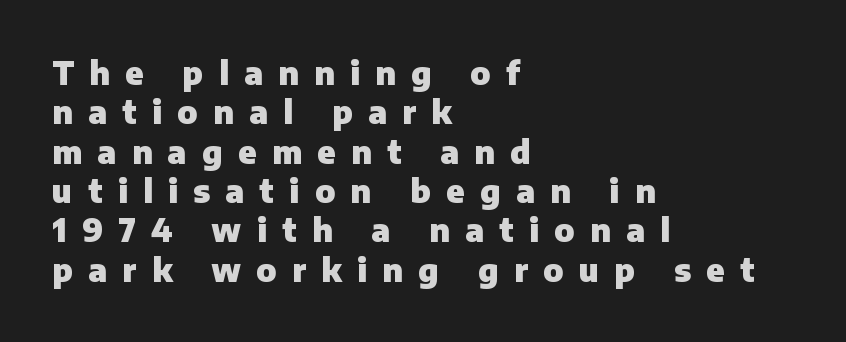
Q: Is the text bold? A: Yes.
Q: Is the text italic (slanted)? A: No, it is upright.
Q: Is the typeface a serif or a sans-serif typeface? A: Sans-serif.
Q: Is the text underlined? A: No.
Q: How is the paragraph aligned? A: Left-aligned.
Q: Is the spacing between letters normal or unusually wide? A: Unusually wide.
Q: Width (condensed, normal, or wide)? A: Normal.
Q: Stroke contrast? A: Low.
Q: x-height? A: Medium.
Q: Monospaced? A: No.
